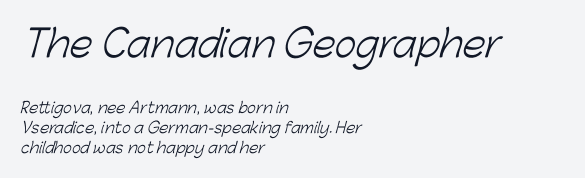
{"serif": "no", "bold": "no", "weight": "light", "width": "normal", "stroke_contrast": "low", "x_height": "medium", "monospaced": "no", "underline": "no", "align": "left", "line_spacing": "normal", "line_spacing_ratio": 1.32, "letter_spacing": "normal", "letter_spacing_em": 0.0, "larger_block": "first", "size_ratio": 2.47, "glyph_px": 37}
